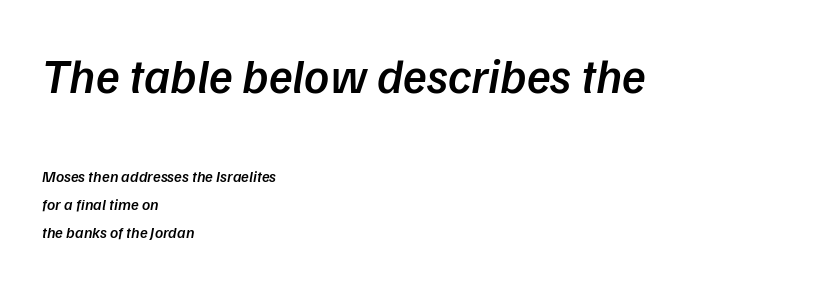
Think of a printed novel: that variable character pitch is what you see here. The passage is arranged the way most books set body copy — flush left. A somewhat darkened texture: the type is semibold rather than bold. The upper block of text is set noticeably larger than the block beneath it. Plain, unruled lines of type. A typesetter would call this zero additional tracking.
